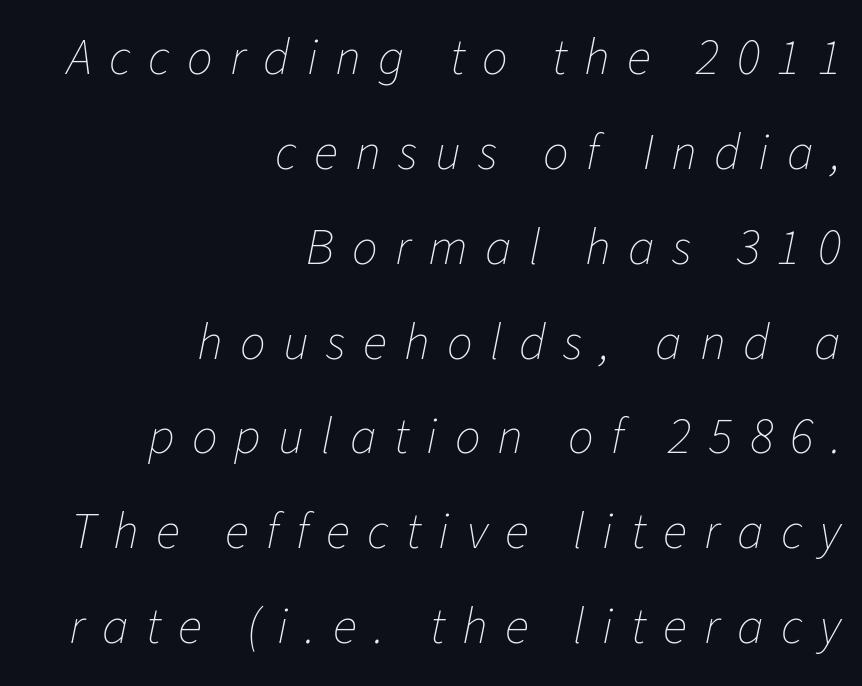
The image shows 51 px thin type, italic (leaning right); set right-aligned, line spacing 1.86x, unusually wide letter spacing (+0.34 em), not underlined; low stroke contrast and a medium x-height.
